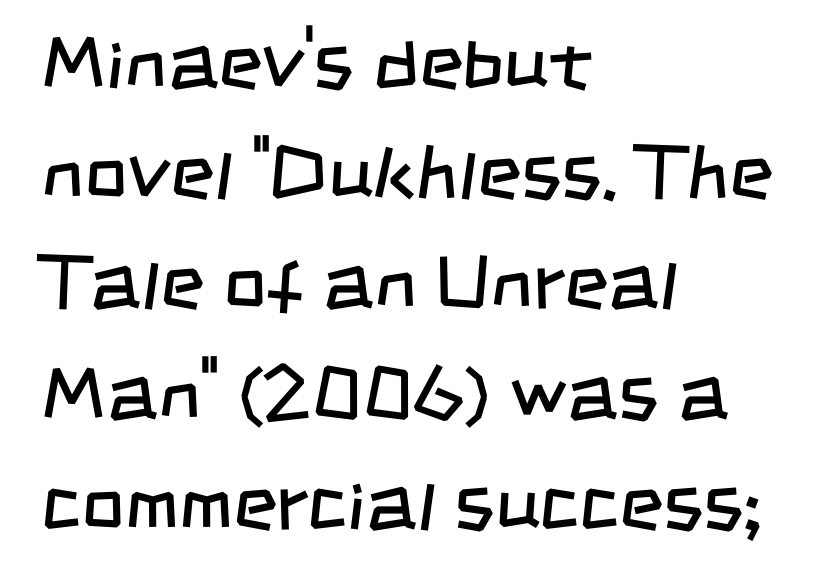
{"serif": "no", "bold": "no", "weight": "regular", "width": "condensed", "stroke_contrast": "low", "x_height": "large", "monospaced": "no", "underline": "no", "align": "left", "line_spacing": "normal", "line_spacing_ratio": 1.45, "letter_spacing": "normal", "letter_spacing_em": 0.0, "glyph_px": 76}
